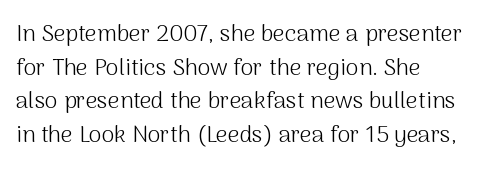
What stands out about the letter spacing? Nothing — it is the standard amount. Type without underlining. You can tell it's not italic because the verticals are truly vertical. Is there much room between lines? A standard amount, neither cramped nor airy.
